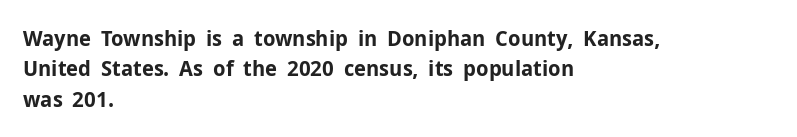
The paragraph shown leans on its left margin. The glyphs have the mass of a bold cut. How are the letters spaced? Ordinarily, with no added tracking. This sample uses an upright cut, with every glyph sitting square on the baseline.
